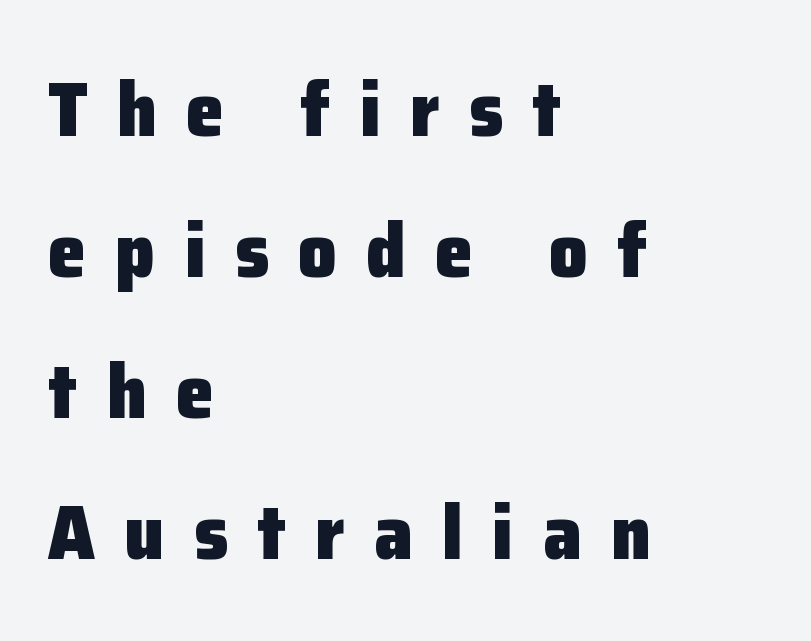
Character widths vary here, with narrow letters taking less room than wide ones. Underline: absent. Ordinary non-slanted type is in use. This sample is left-justified, so line endings fall wherever the words run out.
